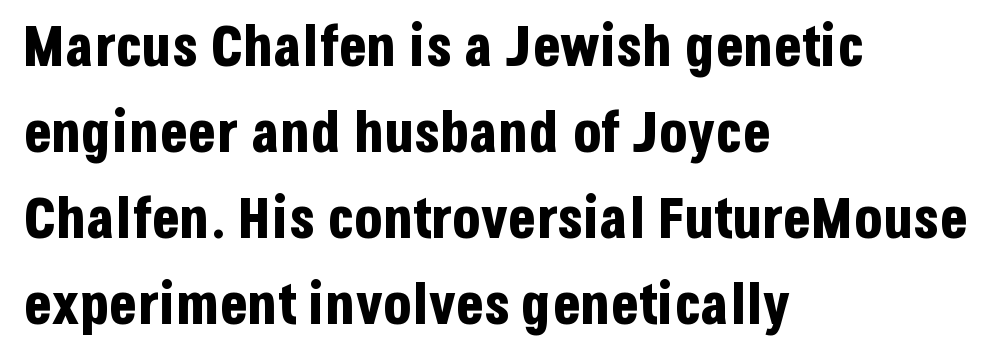
Spacing verdict: proportional, widths tailored to each character. The gap between lines stays unmarked. This block has exactly the height ordinary leading produces. Does extra space separate the letters? No, they use regular spacing. The rendering shows plain stroke endings on the letterforms — a sans-serif design.
